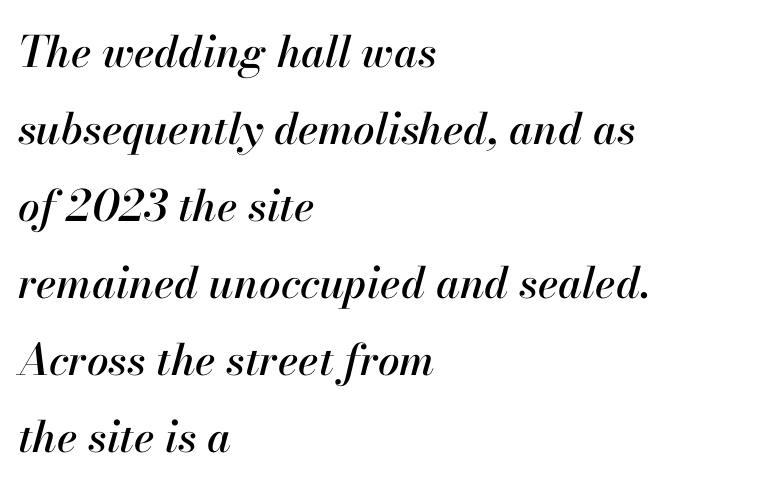
Q: Is the text italic (slanted)? A: Yes, it leans right by about 13 degrees.
Q: Is the text underlined? A: No.
Q: How is the paragraph aligned? A: Left-aligned.
Q: Is the spacing between letters normal or unusually wide? A: Normal.
Q: Width (condensed, normal, or wide)? A: Normal.
Q: Stroke contrast? A: High.
Q: x-height? A: Small.
Q: Monospaced? A: No.
